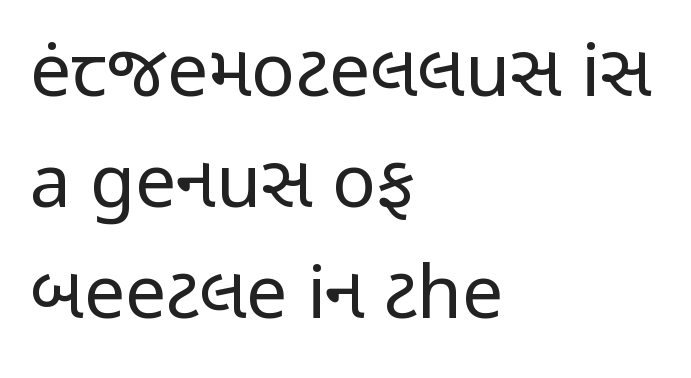
{"serif": "no", "italic": "no", "bold": "no", "weight": "regular", "width": "condensed", "stroke_contrast": "low", "x_height": "medium", "monospaced": "no", "underline": "no", "align": "left", "line_spacing": "normal", "line_spacing_ratio": 1.52, "letter_spacing": "normal", "letter_spacing_em": 0.0, "glyph_px": 73}
